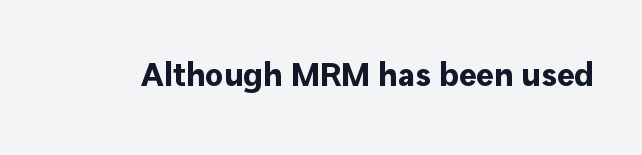
Q: Is the text bold? A: Yes.
Q: Is the text italic (slanted)? A: No, it is upright.
Q: Is the typeface a serif or a sans-serif typeface? A: Sans-serif.
Q: Is the text underlined? A: No.
Q: Is the spacing between letters normal or unusually wide? A: Normal.
Q: Width (condensed, normal, or wide)? A: Normal.
Q: Stroke contrast? A: Low.
Q: x-height? A: Medium.
Q: Monospaced? A: No.
